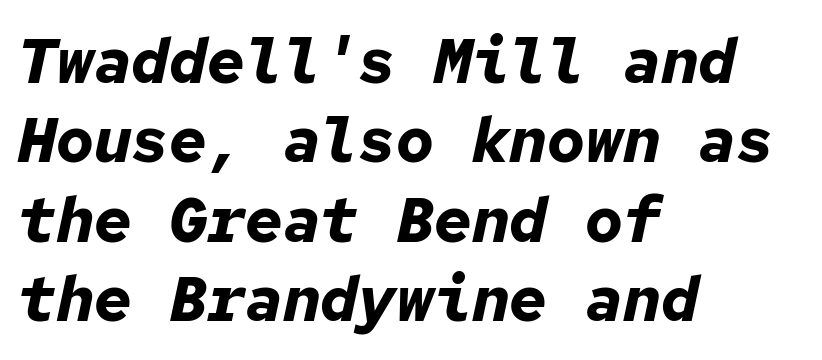
The rendering applies a slant to the glyphs. These lines stack with their left ends in a neat column. Honestly, there is no underline to notice here at all. Typographic density is high because the face is bold.
